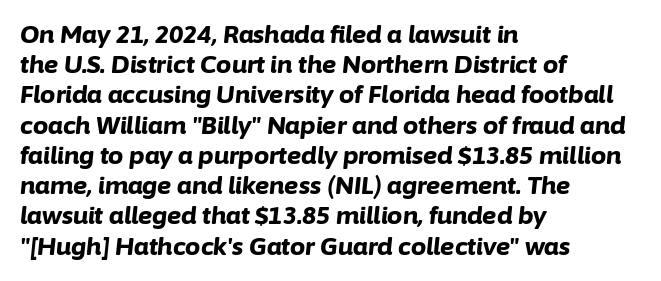
Evenly set lines give the paragraph a standard silhouette. The text carries the slant typical of an italic or oblique font. Standard letterfit; no display-style spreading of the glyphs. Emphasis by weight is at full strength: bold. Underlining? Definitely not there.
